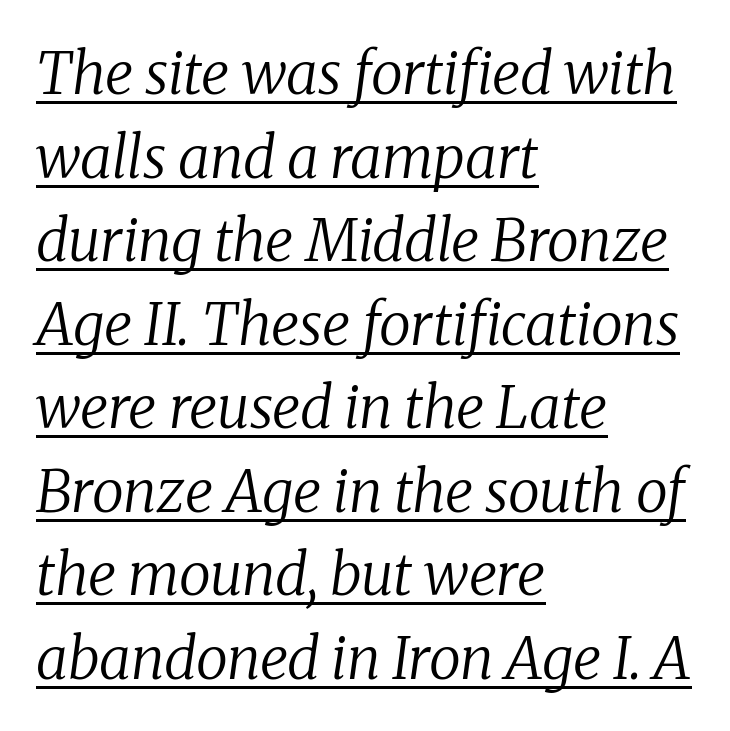
{"serif": "yes", "italic": "yes", "lean": "right", "slant_degrees": 8, "bold": "no", "weight": "regular", "width": "normal", "stroke_contrast": "low", "x_height": "medium", "monospaced": "no", "underline": "yes", "align": "left", "line_spacing": "normal", "line_spacing_ratio": 1.44, "letter_spacing": "normal", "letter_spacing_em": 0.0, "glyph_px": 58}
